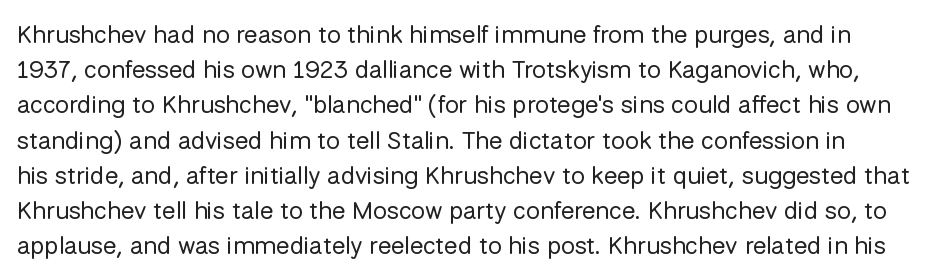
Q: Is the text bold? A: No.
Q: Is the text italic (slanted)? A: No, it is upright.
Q: Is the text underlined? A: No.
Q: Is the spacing between letters normal or unusually wide? A: Normal.
Q: Is the spacing between lines tight, normal or loose? A: Normal.
